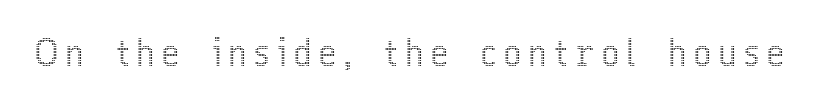
Q: Is the text italic (slanted)? A: No, it is upright.
Q: Is the text underlined? A: No.
Q: Is the spacing between letters normal or unusually wide? A: Unusually wide.
Q: Width (condensed, normal, or wide)? A: Condensed.
Q: x-height? A: Medium.
Q: Monospaced? A: No.
